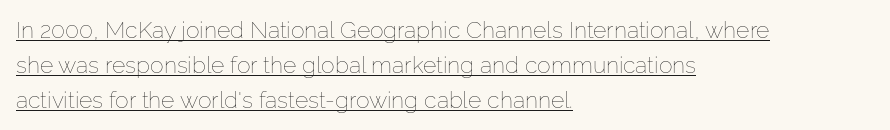
Q: Is the text bold? A: No.
Q: Is the text italic (slanted)? A: No, it is upright.
Q: Is the text underlined? A: Yes.
Q: How is the paragraph aligned? A: Left-aligned.
Q: Is the spacing between letters normal or unusually wide? A: Normal.
Q: Is the spacing between lines tight, normal or loose? A: Normal.
